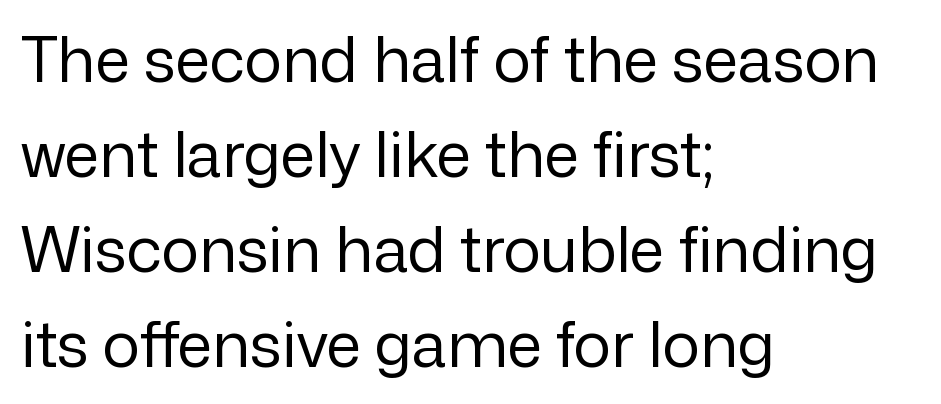
Q: Is the text bold? A: No.
Q: Is the text italic (slanted)? A: No, it is upright.
Q: Is the typeface a serif or a sans-serif typeface? A: Sans-serif.
Q: Is the text underlined? A: No.
Q: How is the paragraph aligned? A: Left-aligned.
Q: Is the spacing between letters normal or unusually wide? A: Normal.
Q: Is the spacing between lines tight, normal or loose? A: Normal.
Q: Width (condensed, normal, or wide)? A: Normal.
Q: Stroke contrast? A: Low.
Q: x-height? A: Medium.
Q: Monospaced? A: No.
